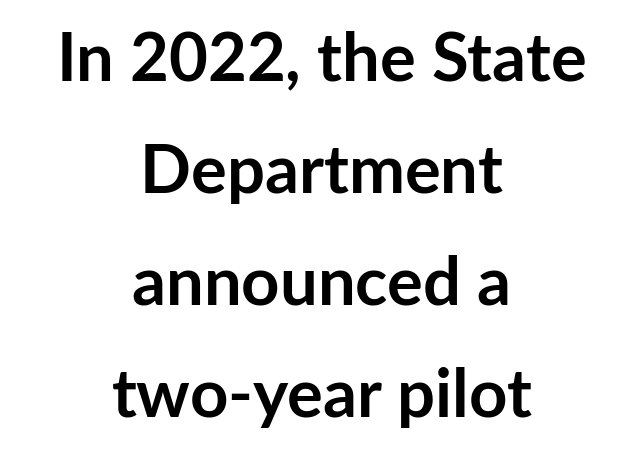
Characters remain perfectly vertical along every line. These words are printed bold, with thick strokes throughout. The typeface chosen for these lines omits serifs. Observe the ordinary spacing: letters are neighbours, not strangers.
